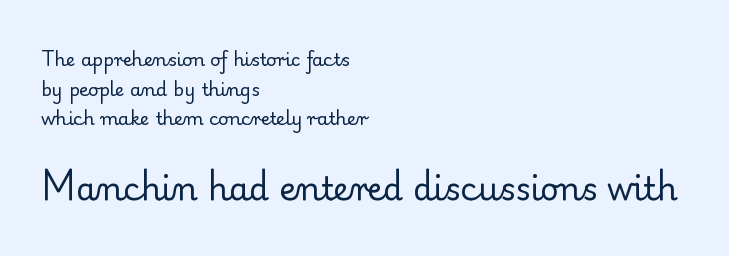
Descender tails drop into unmarked territory. Is the block centered? No — it sits flush against the left margin. Style check: upright. Look at the glyph heights: the lower group is clearly the bigger setting.
